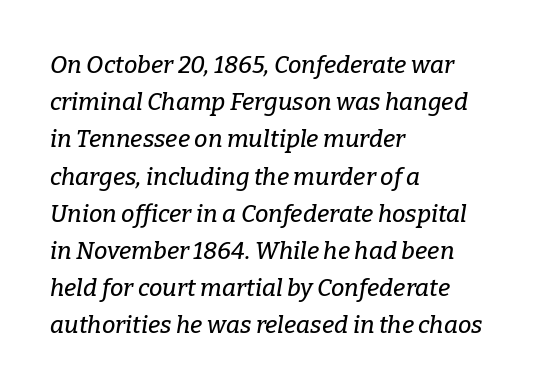
The image shows 24 px text type, italic (leaning right); set left-aligned, normal line spacing (1.55x), normal letter spacing, not underlined.
